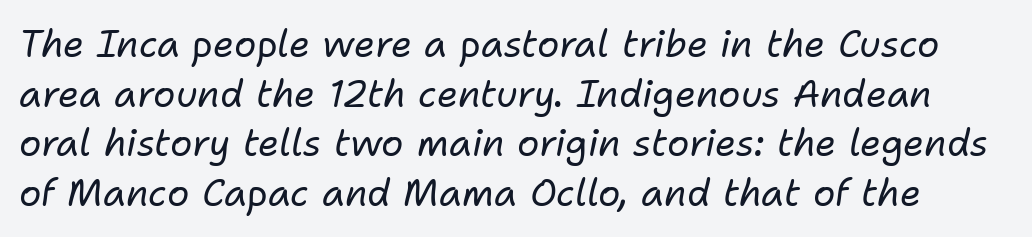
The block of text has a typical density, with ordinary space between rows. Plain, unruled lines of type. A quiet, ordinary-to-light weight characterises the typeface. A typesetter would call this zero additional tracking. Do the characters align in a grid? No, the font is proportional.
